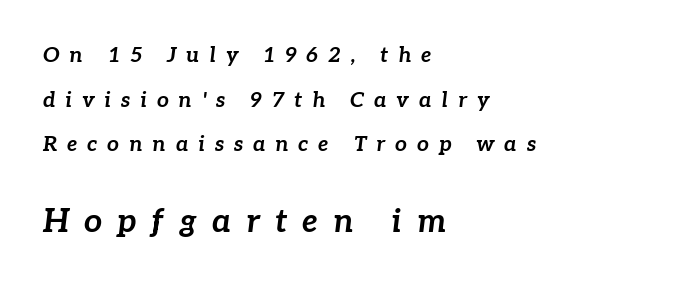
{"italic": "yes", "lean": "right", "slant_degrees": 7, "bold": "yes", "weight": "bold", "width": "normal", "stroke_contrast": "low", "x_height": "medium", "monospaced": "no", "underline": "no", "align": "left", "line_spacing": "loose", "line_spacing_ratio": 2.13, "letter_spacing": "wide", "letter_spacing_em": 0.47, "larger_block": "second", "size_ratio": 1.52, "glyph_px": 32}
